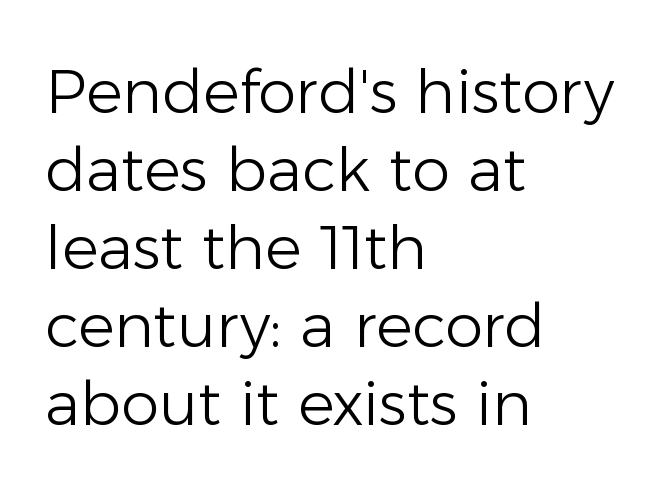
{"serif": "no", "italic": "no", "bold": "no", "weight": "light", "width": "normal", "stroke_contrast": "low", "x_height": "medium", "monospaced": "no", "underline": "no", "align": "left", "line_spacing": "normal", "line_spacing_ratio": 1.28, "letter_spacing": "normal", "letter_spacing_em": 0.0, "glyph_px": 61}
